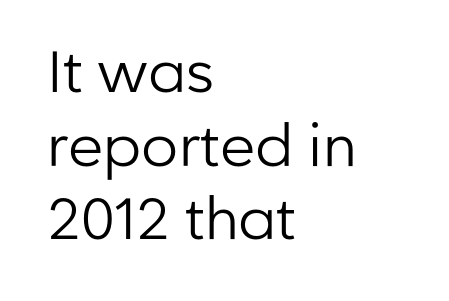
The image shows 58 px regular-weight sans-serif type, upright; set left-aligned, normal line spacing (1.27x), normal letter spacing, not underlined; low stroke contrast and a medium x-height.
